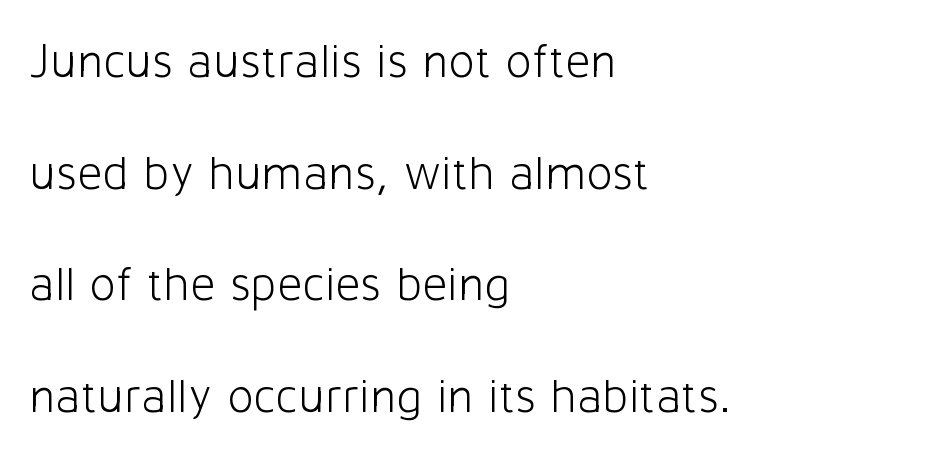
Q: Is the text bold? A: No.
Q: Is the text italic (slanted)? A: No, it is upright.
Q: Is the typeface a serif or a sans-serif typeface? A: Sans-serif.
Q: Is the text underlined? A: No.
Q: How is the paragraph aligned? A: Left-aligned.
Q: Is the spacing between letters normal or unusually wide? A: Normal.
Q: Is the spacing between lines tight, normal or loose? A: Loose.
Q: Width (condensed, normal, or wide)? A: Normal.
Q: Stroke contrast? A: Low.
Q: x-height? A: Medium.
Q: Monospaced? A: No.
